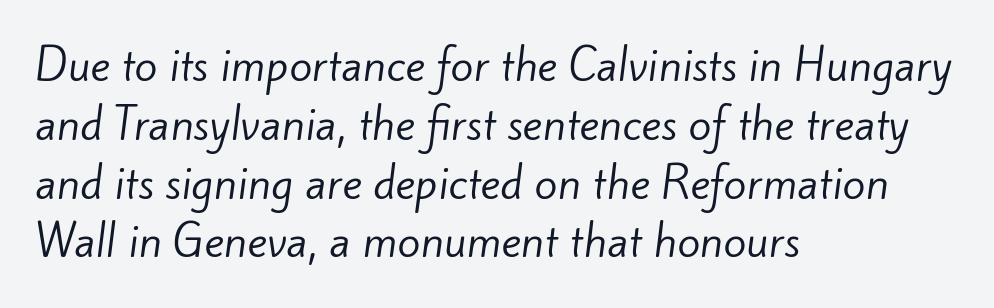
{"serif": "no", "bold": "no", "weight": "regular", "width": "normal", "stroke_contrast": "low", "x_height": "small", "monospaced": "no", "underline": "no", "align": "left", "line_spacing": "normal", "line_spacing_ratio": 1.4, "letter_spacing": "normal", "letter_spacing_em": 0.0, "glyph_px": 42}
